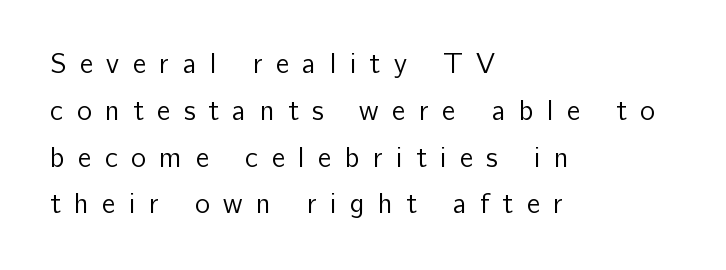
Q: Is the text bold? A: No.
Q: Is the text italic (slanted)? A: No, it is upright.
Q: Is the typeface a serif or a sans-serif typeface? A: Sans-serif.
Q: Is the text underlined? A: No.
Q: How is the paragraph aligned? A: Left-aligned.
Q: Is the spacing between letters normal or unusually wide? A: Unusually wide.
Q: Is the spacing between lines tight, normal or loose? A: Normal.
Q: Width (condensed, normal, or wide)? A: Normal.
Q: Stroke contrast? A: Low.
Q: x-height? A: Medium.
Q: Monospaced? A: No.
